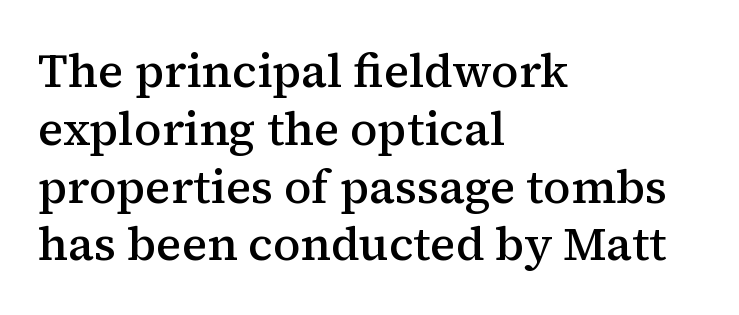
{"serif": "yes", "italic": "no", "bold": "semi", "weight": "semibold", "width": "normal", "stroke_contrast": "medium", "x_height": "medium", "monospaced": "no", "underline": "no", "align": "left", "line_spacing_ratio": 1.23, "letter_spacing": "normal", "letter_spacing_em": 0.0, "glyph_px": 47}
